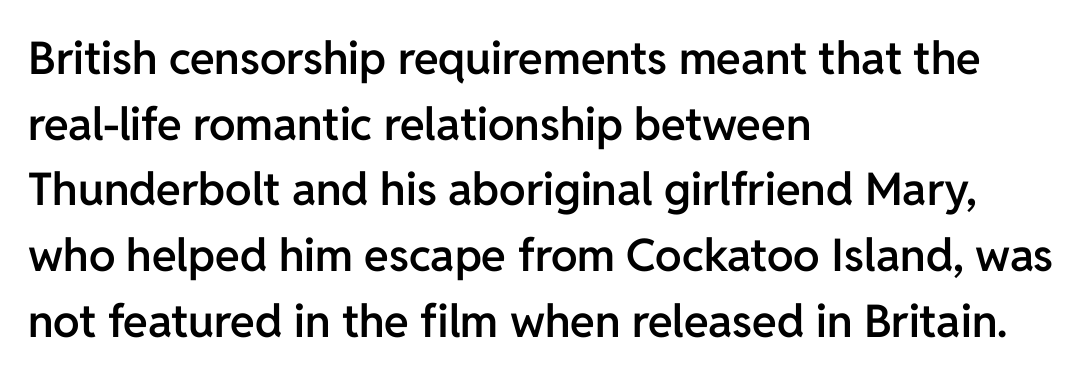
If you drew a line through each stem, it would be perfectly vertical. Between one letter and the next there's only the usual sliver of space. No feet cap the strokes, marking this as sans-serif type. Each letter keeps its own natural width here, so spacing adapts to shape. Weight: semibold (demi). In terms of leading, this rendering sits right in the middle.
